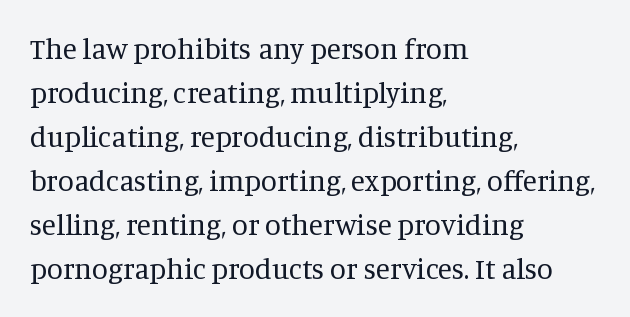
Q: Is the text bold? A: No.
Q: Is the text italic (slanted)? A: No, it is upright.
Q: Is the typeface a serif or a sans-serif typeface? A: Serif.
Q: Is the text underlined? A: No.
Q: How is the paragraph aligned? A: Left-aligned.
Q: Is the spacing between letters normal or unusually wide? A: Normal.
Q: Is the spacing between lines tight, normal or loose? A: Normal.
Q: Width (condensed, normal, or wide)? A: Normal.
Q: Stroke contrast? A: Medium.
Q: x-height? A: Large.
Q: Monospaced? A: No.
